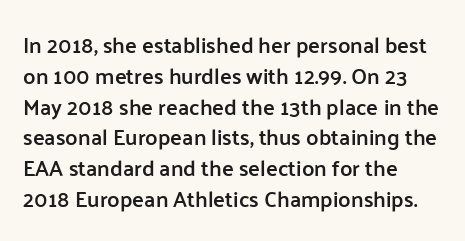
Q: Is the text bold? A: Semi-bold.
Q: Is the text italic (slanted)? A: No, it is upright.
Q: Is the text underlined? A: No.
Q: How is the paragraph aligned? A: Left-aligned.
Q: Is the spacing between letters normal or unusually wide? A: Normal.
Q: Is the spacing between lines tight, normal or loose? A: Normal.
